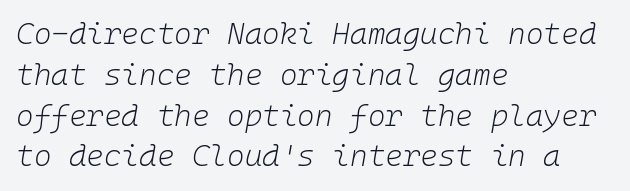
The image shows 30 px light type, italic (leaning right), monospaced; set left-aligned, normal line spacing (1.36x), normal letter spacing, not underlined; low stroke contrast and a medium x-height.
